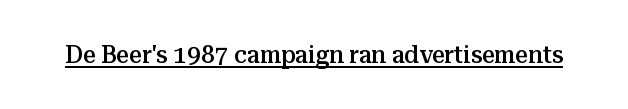
The letters sit at their default tracking, neither squeezed nor spread. On the weight axis this lands at semibold, roughly 600. Somebody hit Ctrl+U on this one — the words are underlined. In terms of posture, this sample is upright.
